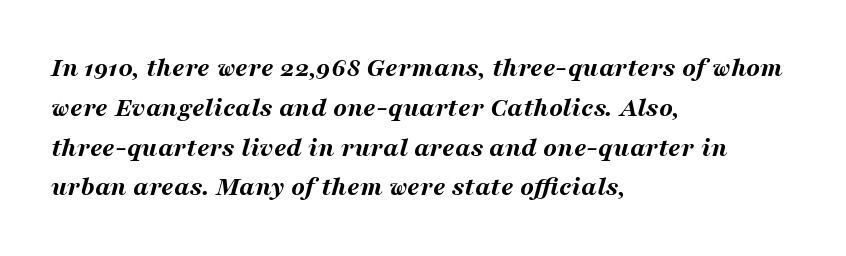
The rendering uses natural spacing where letterforms have individual widths. Emphasis-style slanted type is in use. This sample is left-justified, so line endings fall wherever the words run out. These words are printed bold, with thick strokes throughout. Inter-character spacing is left at the font's built-in metrics.
